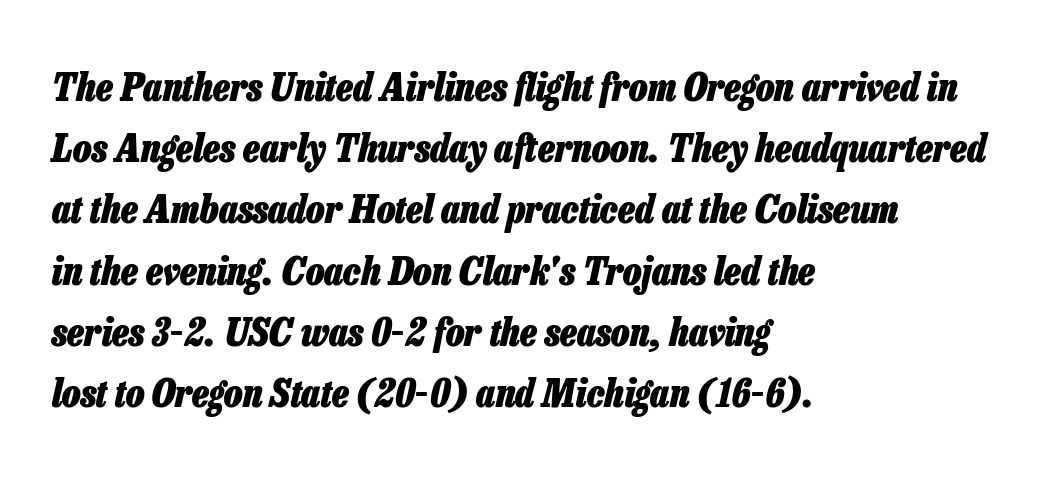
Q: Is the text bold? A: Yes.
Q: Is the text italic (slanted)? A: Yes, it leans right by about 13 degrees.
Q: Is the text underlined? A: No.
Q: How is the paragraph aligned? A: Left-aligned.
Q: Is the spacing between letters normal or unusually wide? A: Normal.
Q: Is the spacing between lines tight, normal or loose? A: Normal.
Q: Width (condensed, normal, or wide)? A: Condensed.
Q: Stroke contrast? A: Low.
Q: x-height? A: Medium.
Q: Monospaced? A: No.
